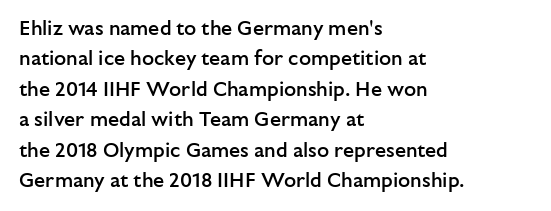
The image shows 20 px text type, upright; set left-aligned, normal line spacing (1.52x), normal letter spacing, not underlined.
